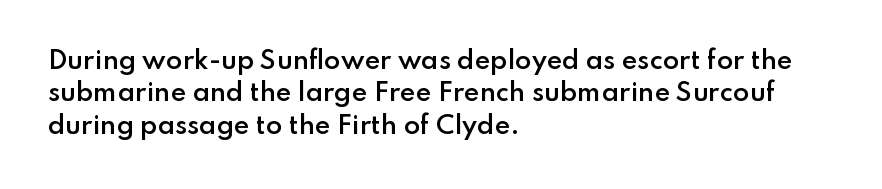
{"italic": "no", "bold": "semi", "underline": "no", "align": "left", "line_spacing": "normal", "line_spacing_ratio": 1.35, "letter_spacing": "normal", "letter_spacing_em": 0.0, "glyph_px": 24}
